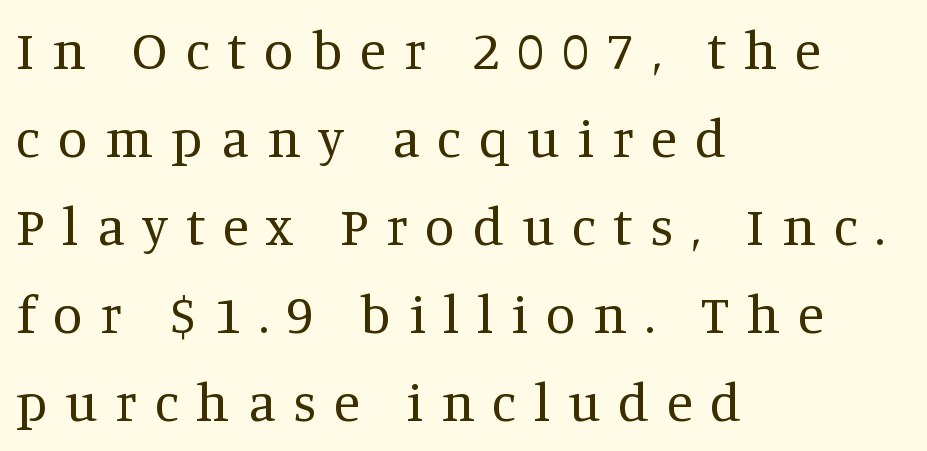
The image shows 54 px regular-weight serif type, upright; set left-aligned, normal line spacing (1.63x), unusually wide letter spacing (+0.33 em), not underlined; medium stroke contrast and a large x-height.
